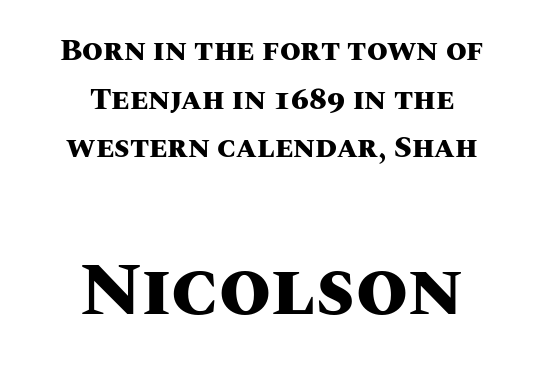
Varying glyph widths throughout — classic text-font behaviour. The paragraph has two soft edges and a firm central axis. The more generous point size was reserved for the lower chunk. In terms of posture, this sample is upright. Rows of type keep a routine distance in the vertical direction. The strokes are fattened all the way to bold.
